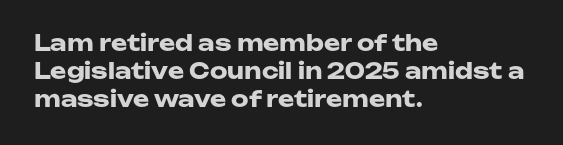
Q: Is the text bold? A: Yes.
Q: Is the text italic (slanted)? A: No, it is upright.
Q: Is the text underlined? A: No.
Q: How is the paragraph aligned? A: Left-aligned.
Q: Is the spacing between letters normal or unusually wide? A: Normal.
Q: Is the spacing between lines tight, normal or loose? A: Normal.
